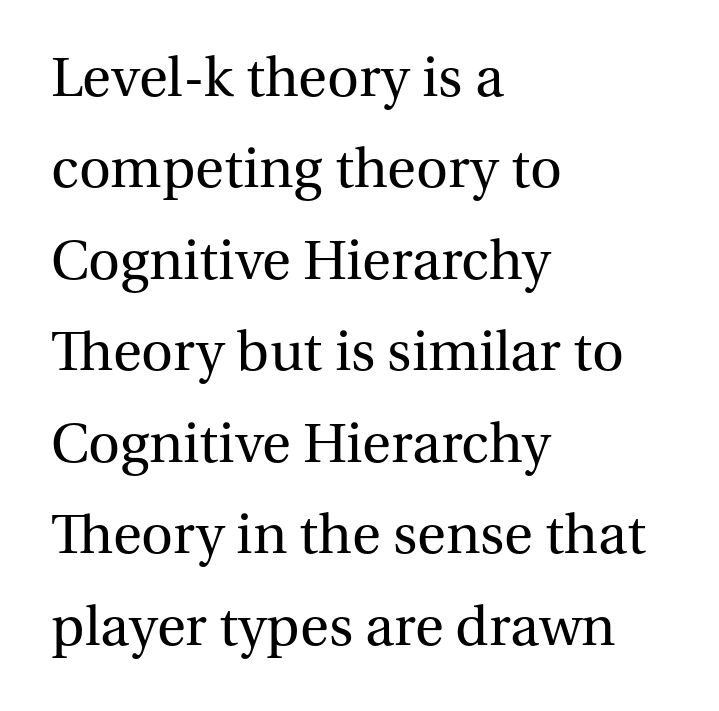
{"serif": "yes", "italic": "no", "bold": "no", "weight": "regular", "width": "normal", "stroke_contrast": "medium", "x_height": "medium", "monospaced": "no", "underline": "no", "align": "left", "line_spacing": "normal", "line_spacing_ratio": 1.55, "letter_spacing": "normal", "letter_spacing_em": 0.0, "glyph_px": 59}
